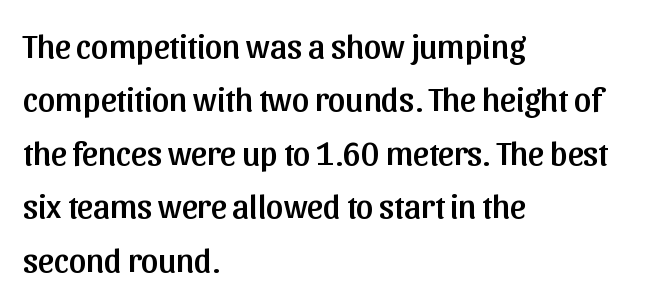
Q: Is the text italic (slanted)? A: No, it is upright.
Q: Is the typeface a serif or a sans-serif typeface? A: Sans-serif.
Q: Is the text underlined? A: No.
Q: How is the paragraph aligned? A: Left-aligned.
Q: Is the spacing between letters normal or unusually wide? A: Normal.
Q: Is the spacing between lines tight, normal or loose? A: Normal.
Q: Width (condensed, normal, or wide)? A: Normal.
Q: Stroke contrast? A: Low.
Q: x-height? A: Medium.
Q: Monospaced? A: No.
